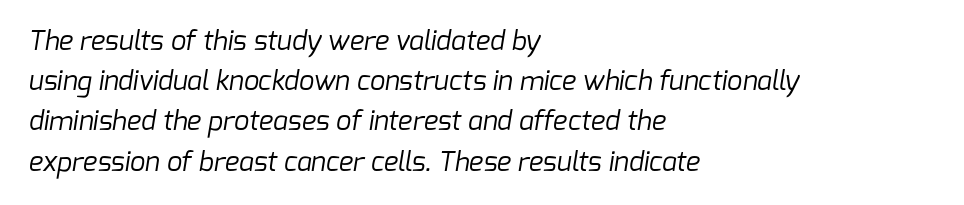
The image shows 27 px text type; set left-aligned, normal line spacing (1.49x), normal letter spacing, not underlined.
